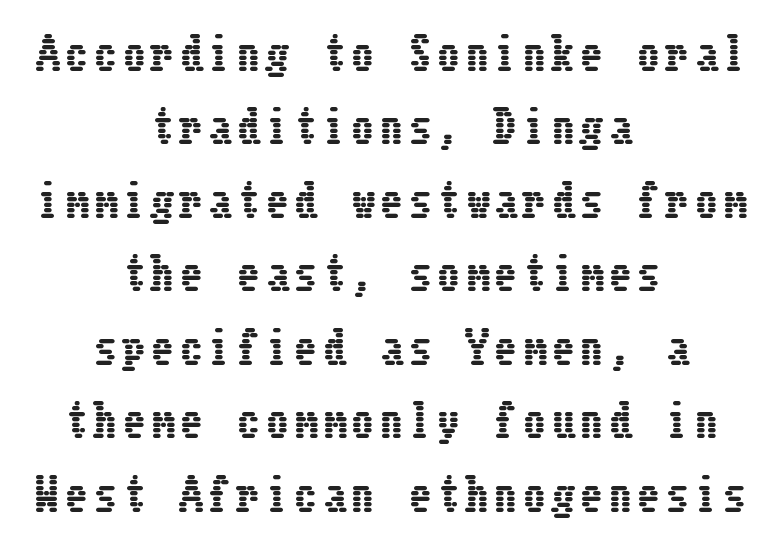
Posture: straight, roman, zero tilt. Line spacing here is normal. Notice how the passage keeps no hard edge, just a central spine. Underlining? Definitely not there.
